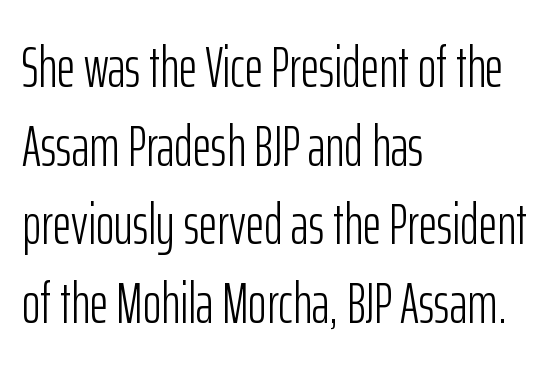
The image shows 57 px light, condensed sans-serif type, upright; set left-aligned, normal line spacing (1.38x), normal letter spacing, not underlined; low stroke contrast and a medium x-height.
